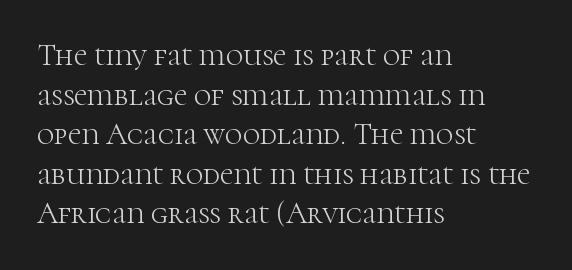
Q: Is the text bold? A: No.
Q: Is the text italic (slanted)? A: No, it is upright.
Q: Is the typeface a serif or a sans-serif typeface? A: Serif.
Q: Is the text underlined? A: No.
Q: How is the paragraph aligned? A: Left-aligned.
Q: Is the spacing between letters normal or unusually wide? A: Normal.
Q: Is the spacing between lines tight, normal or loose? A: Normal.
Q: Width (condensed, normal, or wide)? A: Normal.
Q: Stroke contrast? A: High.
Q: x-height? A: Medium.
Q: Monospaced? A: No.
